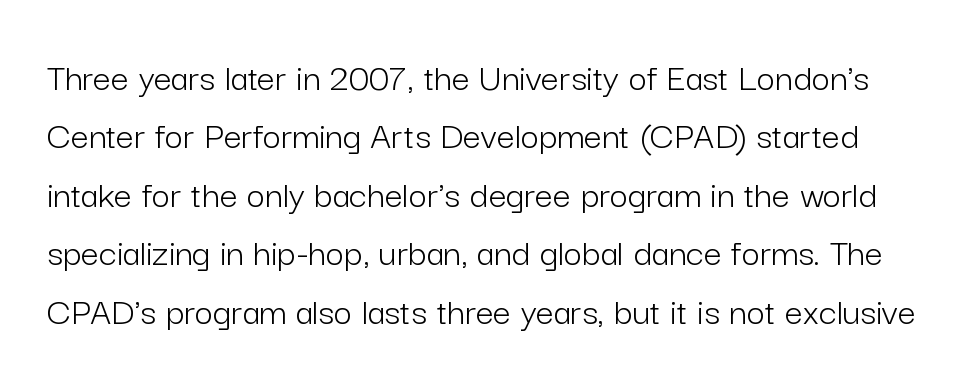
The image shows 40 px light sans-serif type, upright; set normal line spacing (1.46x), normal letter spacing, not underlined; low stroke contrast and a medium x-height.
